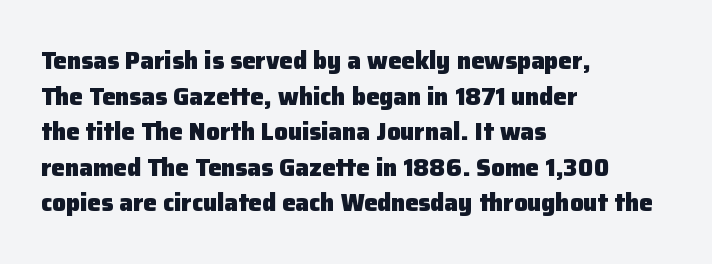
The image shows 24 px bold type, upright; set left-aligned, normal line spacing (1.48x), normal letter spacing, not underlined.
